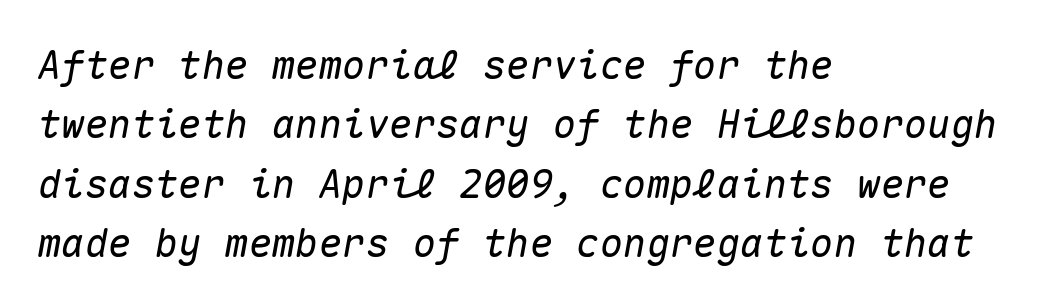
{"italic": "yes", "lean": "right", "slant_degrees": 10, "width": "normal", "stroke_contrast": "medium", "x_height": "medium", "monospaced": "yes", "underline": "no", "align": "left", "line_spacing": "normal", "line_spacing_ratio": 1.52, "letter_spacing": "normal", "letter_spacing_em": 0.0, "glyph_px": 39}
